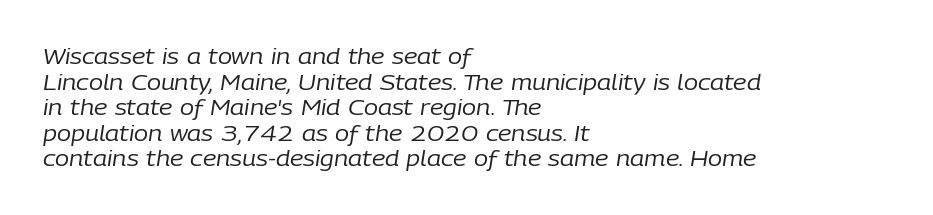
The image shows 21 px text type, italic (leaning right); set left-aligned, line spacing 1.22x, normal letter spacing, not underlined.
